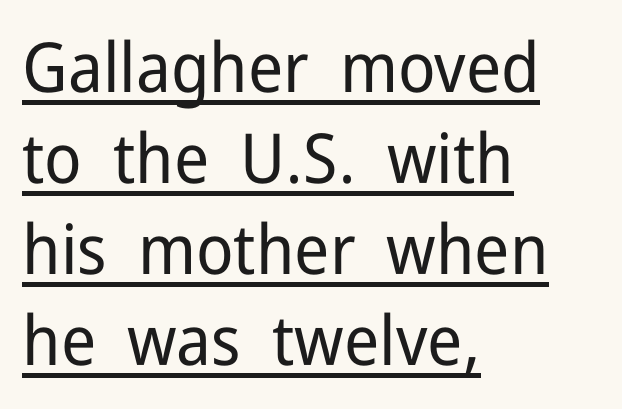
{"serif": "no", "italic": "no", "bold": "no", "weight": "regular", "width": "normal", "stroke_contrast": "low", "x_height": "medium", "monospaced": "no", "underline": "yes", "align": "left", "line_spacing": "normal", "line_spacing_ratio": 1.32, "letter_spacing": "normal", "letter_spacing_em": 0.0, "glyph_px": 69}
